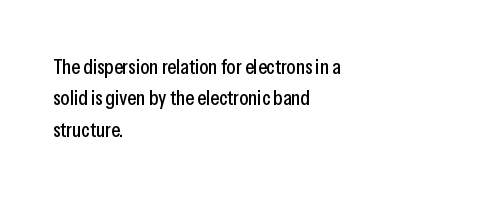
{"italic": "no", "underline": "no", "align": "left", "line_spacing": "normal", "line_spacing_ratio": 1.49, "letter_spacing": "normal", "letter_spacing_em": 0.0, "glyph_px": 21}
